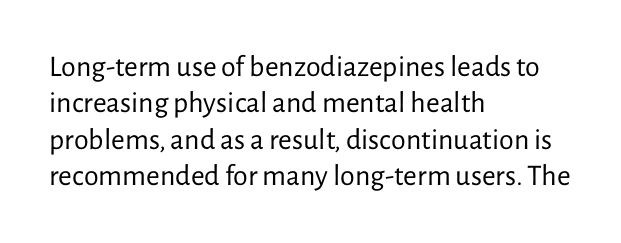
Do the characters align in a grid? No, the font is proportional. Do the letters lean? They stand straight. Alignment: flush left. Glyph-to-glyph distance matches everyday printed text. The passage shown is typeset with a sans-serif family.
